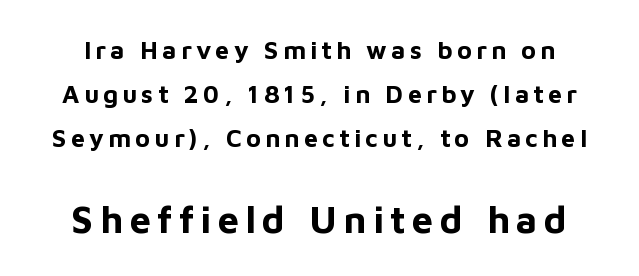
Caption: bold face, heavy strokes. Typographically, this falls in the sans-serif category. Larger block? The one below; the one above is distinctly smaller. Descenders are the only things crossing below the line. Rendered with straight, roman letterforms.
